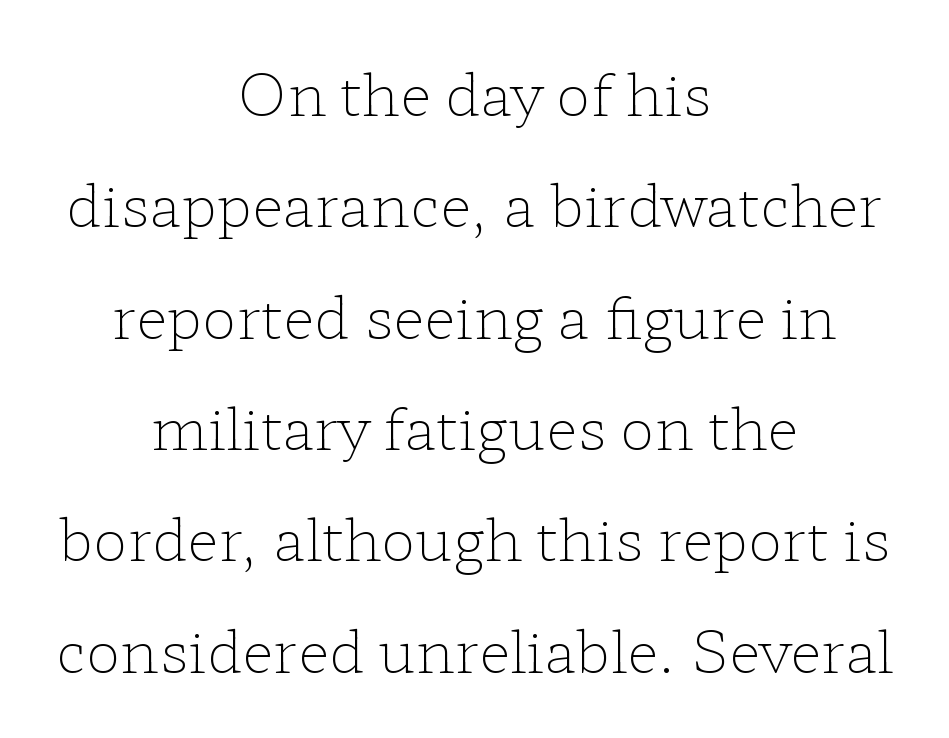
The image shows 58 px light, wide serif type, upright; set centered, loose line spacing (1.92x), normal letter spacing, not underlined; low stroke contrast and a medium x-height.
